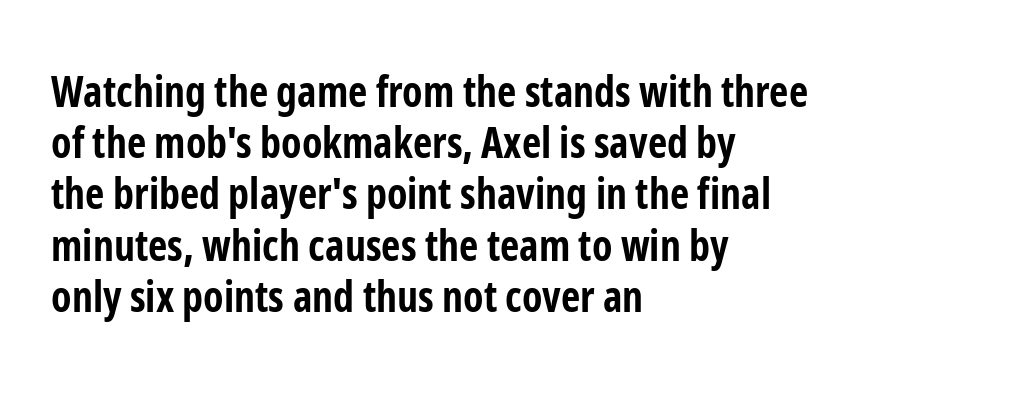
Q: Is the text bold? A: Yes.
Q: Is the text italic (slanted)? A: No, it is upright.
Q: Is the typeface a serif or a sans-serif typeface? A: Sans-serif.
Q: Is the text underlined? A: No.
Q: How is the paragraph aligned? A: Left-aligned.
Q: Is the spacing between letters normal or unusually wide? A: Normal.
Q: Width (condensed, normal, or wide)? A: Condensed.
Q: Stroke contrast? A: Low.
Q: x-height? A: Medium.
Q: Monospaced? A: No.
